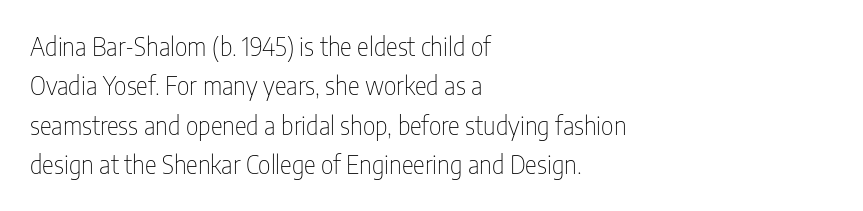
The image shows 25 px text type, upright; set left-aligned, normal line spacing (1.58x), normal letter spacing, not underlined.
